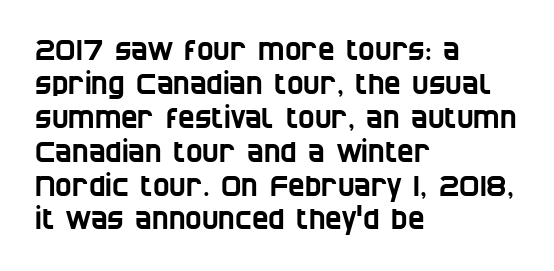
Q: Is the typeface a serif or a sans-serif typeface? A: Sans-serif.
Q: Is the text underlined? A: No.
Q: How is the paragraph aligned? A: Left-aligned.
Q: Is the spacing between letters normal or unusually wide? A: Normal.
Q: Width (condensed, normal, or wide)? A: Condensed.
Q: Stroke contrast? A: Low.
Q: x-height? A: Large.
Q: Monospaced? A: No.
